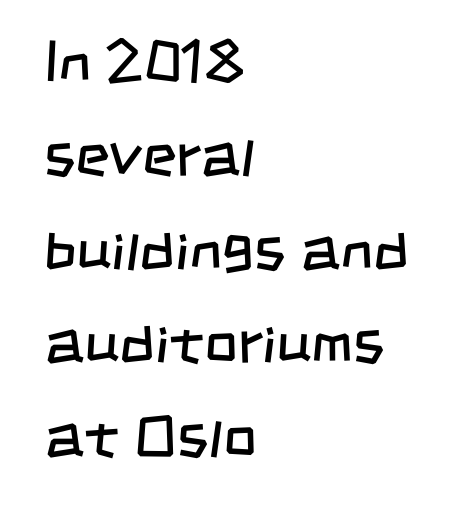
Check under the words: just untouched page. Proportional: the letters do not fall into vertical columns. Line starts are locked; line ends wander. One glance says typical: line gaps are just what's usual. The horizontal fit of the characters is conventional and even. Compared with a typical body face, this is equally light or lighter still.
